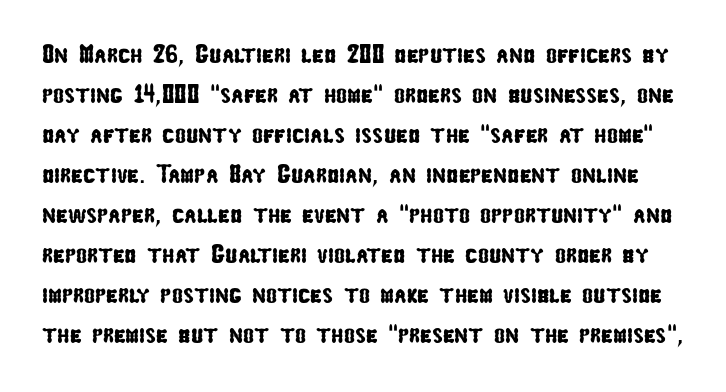
{"underline": "no", "line_spacing": "normal", "line_spacing_ratio": 1.54, "letter_spacing": "normal", "letter_spacing_em": 0.0, "glyph_px": 26}
